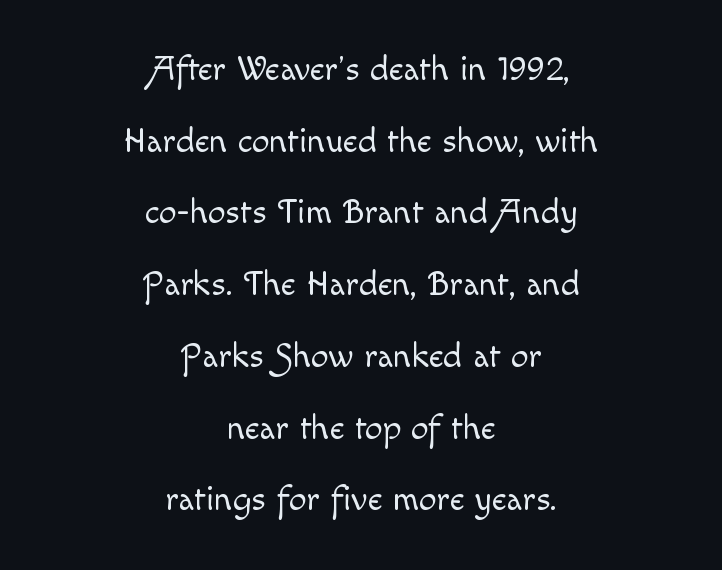
This sample is center-justified, so both line endings float freely. Rule under the text: the space is simply empty. A roman cut, with each character standing at attention. The face used here is proportionally spaced, like ordinary book or web type.
